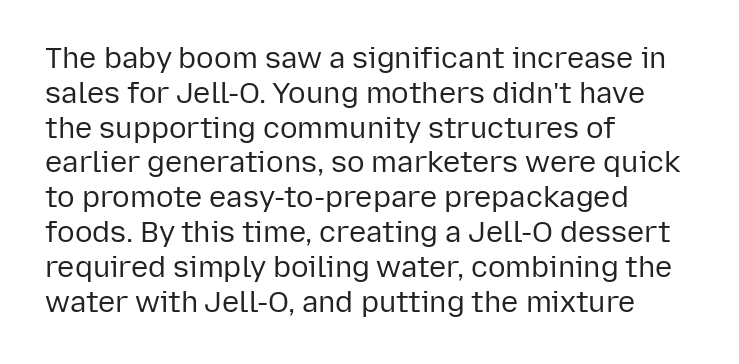
Font category for this specimen: sans-serif. The cut favours lightness, reaching ordinary text weight at its darkest. The type is set solid horizontally, with unmodified tracking. The letters stand straight up with perfectly vertical stems. The zone under the glyphs is completely vacant. Varying glyph widths throughout — classic text-font behaviour.
